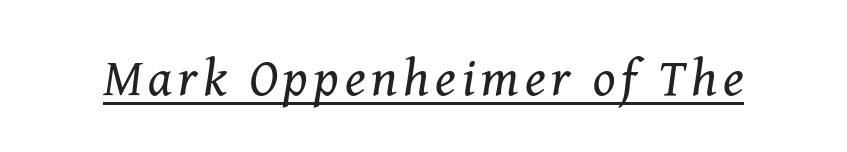
{"serif": "yes", "italic": "yes", "lean": "right", "slant_degrees": 8, "bold": "no", "weight": "regular", "width": "normal", "stroke_contrast": "medium", "x_height": "medium", "monospaced": "no", "underline": "yes", "glyph_px": 52}
